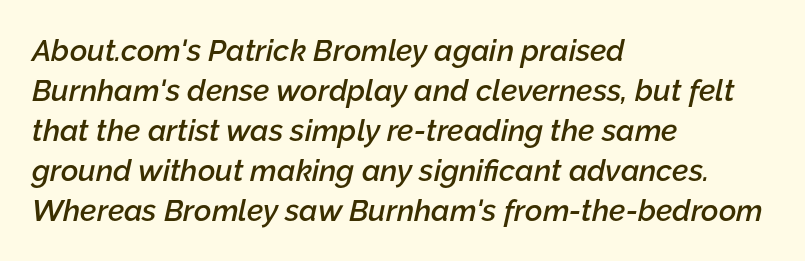
Q: Is the text bold? A: Semi-bold.
Q: Is the text italic (slanted)? A: Yes, it leans right by about 12 degrees.
Q: Is the text underlined? A: No.
Q: How is the paragraph aligned? A: Left-aligned.
Q: Is the spacing between letters normal or unusually wide? A: Normal.
Q: Is the spacing between lines tight, normal or loose? A: Normal.
Q: Width (condensed, normal, or wide)? A: Normal.
Q: Stroke contrast? A: Low.
Q: x-height? A: Medium.
Q: Monospaced? A: No.
